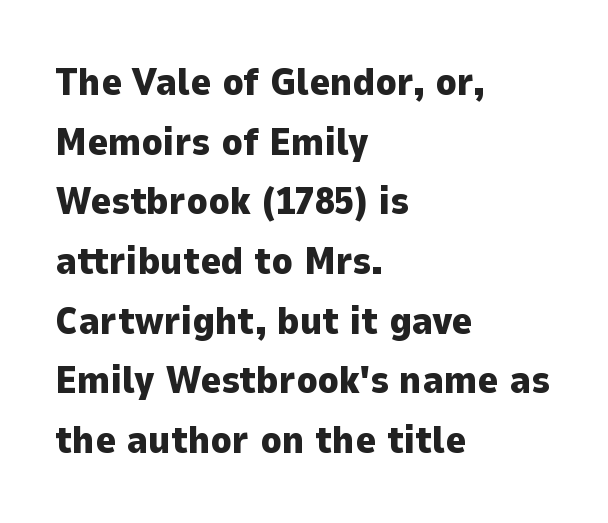
Q: Is the text bold? A: Yes.
Q: Is the text italic (slanted)? A: No, it is upright.
Q: Is the typeface a serif or a sans-serif typeface? A: Sans-serif.
Q: Is the text underlined? A: No.
Q: How is the paragraph aligned? A: Left-aligned.
Q: Is the spacing between letters normal or unusually wide? A: Normal.
Q: Is the spacing between lines tight, normal or loose? A: Normal.
Q: Width (condensed, normal, or wide)? A: Normal.
Q: Stroke contrast? A: Low.
Q: x-height? A: Medium.
Q: Monospaced? A: No.
